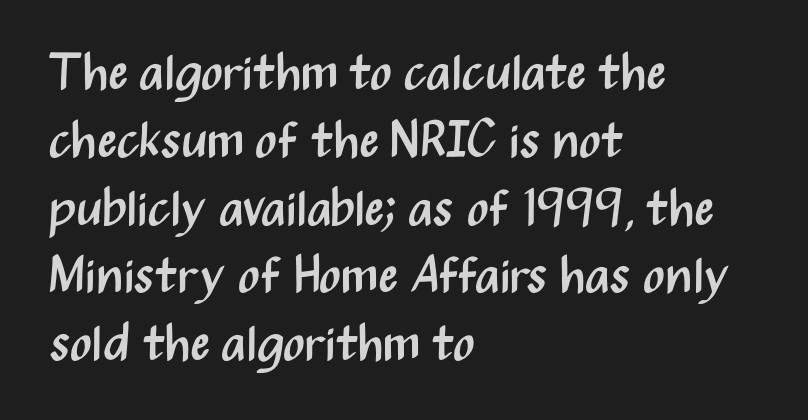
{"serif": "no", "italic": "no", "bold": "no", "weight": "regular", "width": "condensed", "stroke_contrast": "medium", "x_height": "medium", "monospaced": "no", "underline": "no", "align": "left", "line_spacing": "normal", "line_spacing_ratio": 1.33, "letter_spacing": "normal", "letter_spacing_em": 0.0, "glyph_px": 51}
